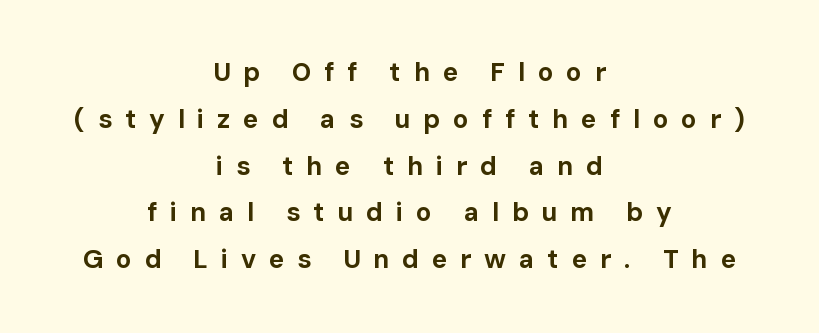
{"italic": "no", "bold": "yes", "underline": "no", "align": "center", "line_spacing_ratio": 1.8, "letter_spacing": "wide", "letter_spacing_em": 0.49, "glyph_px": 26}
